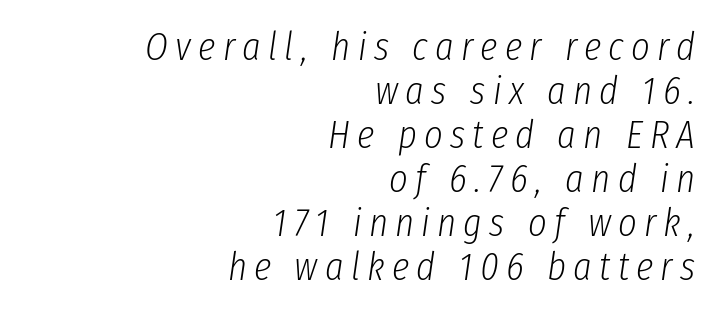
Q: Is the text bold? A: No.
Q: Is the text italic (slanted)? A: Yes, it leans right by about 8 degrees.
Q: Is the text underlined? A: No.
Q: How is the paragraph aligned? A: Right-aligned.
Q: Is the spacing between lines tight, normal or loose? A: Tight.
Q: Width (condensed, normal, or wide)? A: Condensed.
Q: Stroke contrast? A: Low.
Q: x-height? A: Medium.
Q: Monospaced? A: No.
